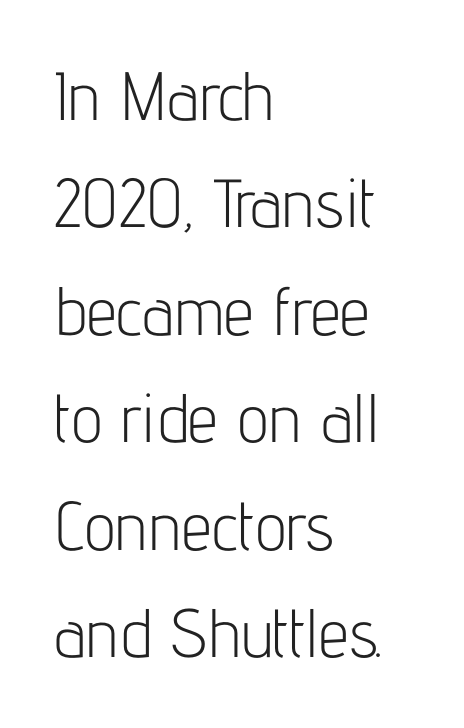
The image shows 68 px light, condensed sans-serif type, upright; set left-aligned, normal line spacing (1.58x), normal letter spacing, not underlined; low stroke contrast and a medium x-height.
